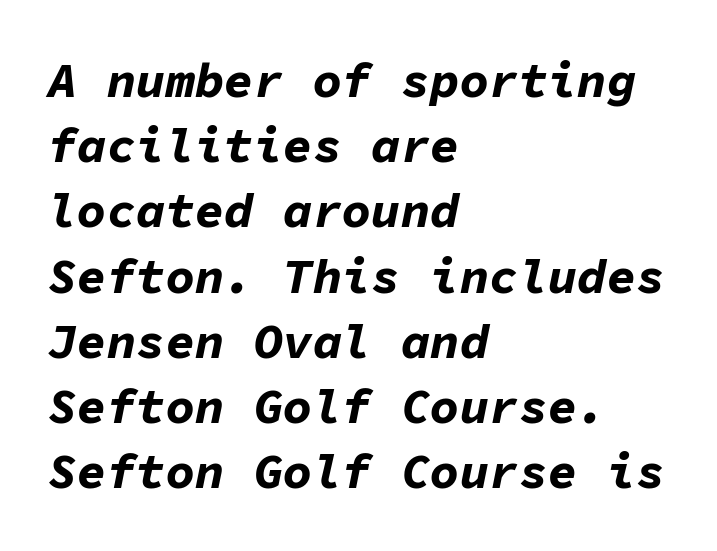
The image shows 49 px bold type, italic (leaning right), monospaced; set left-aligned, normal line spacing (1.33x), normal letter spacing, not underlined; low stroke contrast and a medium x-height.
